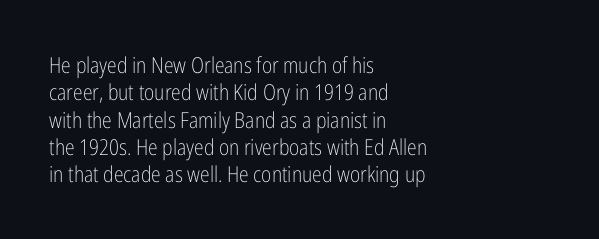
Rendered with straight, roman letterforms. Weight: not bold — regular or lighter. Words appear dense and cohesive because spacing is normal. Horizontal alignment here is leftward, the default for most running prose. A clean baseline with only descenders dipping below it.
